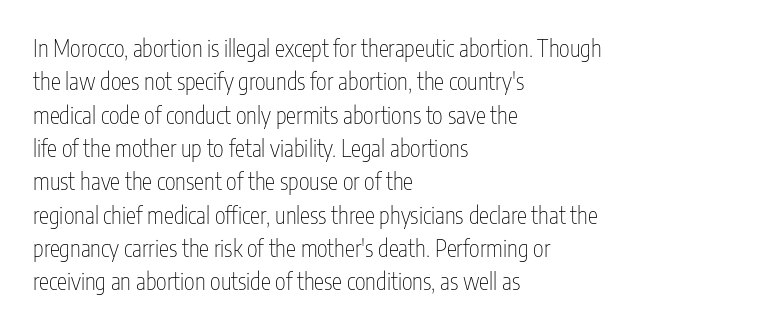
{"italic": "no", "bold": "no", "underline": "no", "align": "left", "line_spacing": "normal", "line_spacing_ratio": 1.45, "letter_spacing": "normal", "letter_spacing_em": 0.0, "glyph_px": 23}
